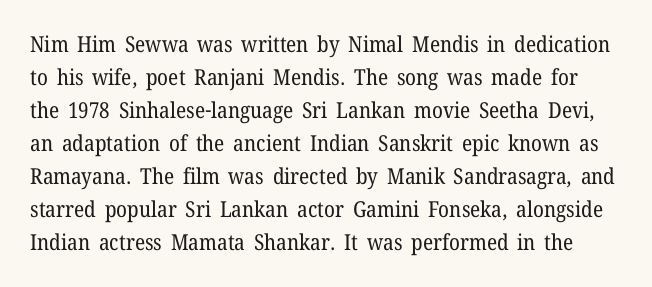
Students, note that the glyphs here touch the page at normal intervals. Descender tails drop into unmarked territory. If you drew a line through each stem, it would be perfectly vertical. These glyphs show unthickened strokes, regular width or finer.
